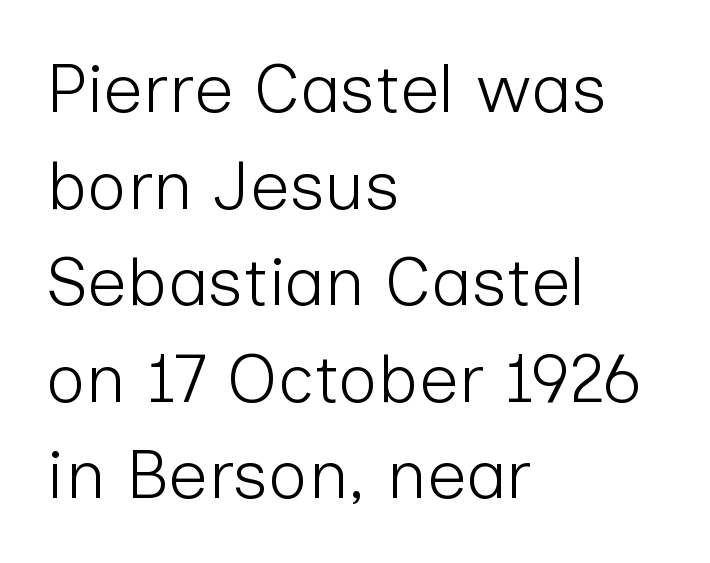
The passage shown is typed in a proportional face where columns would drift. Line spacing here is normal. This rendering uses left alignment, leaving the right contour irregular. Nothing sits at the stroke ends, so this counts as sans-serif.
